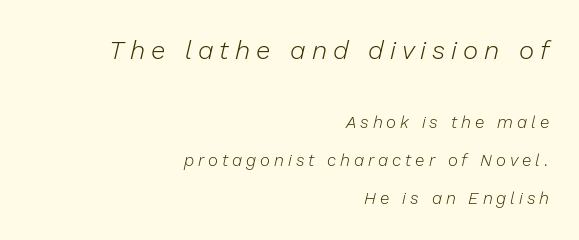
Q: Is the text bold? A: No.
Q: Is the text italic (slanted)? A: Yes, it leans right by about 13 degrees.
Q: Is the text underlined? A: No.
Q: How is the paragraph aligned? A: Right-aligned.
Q: Is the spacing between letters normal or unusually wide? A: Unusually wide.
Q: Is the spacing between lines tight, normal or loose? A: Loose.
Q: Which block of text is set in a larger size, the first (top) or the second (bottom)? A: The first (top) one.
